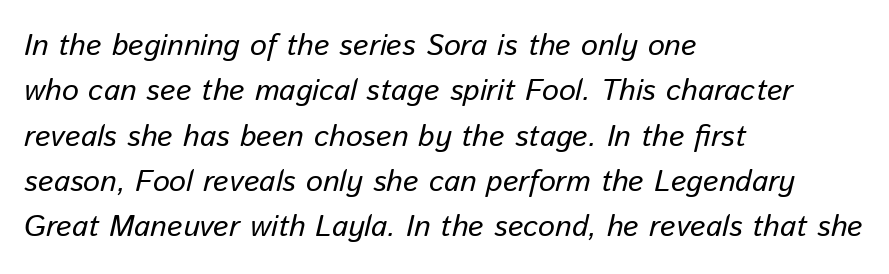
Underline: absent. The text block is weighted toward the left margin, trailing off unevenly rightward. The face used here has a pronounced slope to its letters. The leading is moderate, giving the passage an even texture. Here the designer chose a conventional face with non-uniform glyph widths. Look at the tracking — it's just the regular setting, nothing added.
